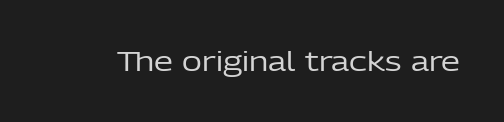
The image shows 27 px text type, upright; set normal letter spacing, not underlined.
